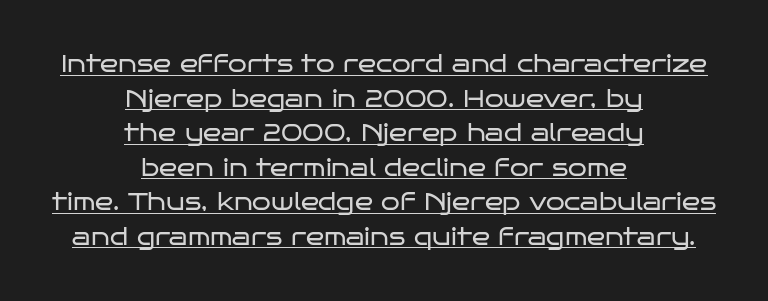
Q: Is the text bold? A: No.
Q: Is the text italic (slanted)? A: No, it is upright.
Q: Is the text underlined? A: Yes.
Q: How is the paragraph aligned? A: Centered.
Q: Is the spacing between letters normal or unusually wide? A: Normal.
Q: Is the spacing between lines tight, normal or loose? A: Normal.
